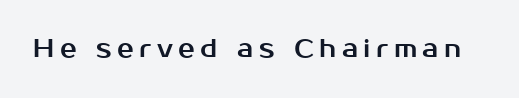
The image shows 25 px text type, upright; set unusually wide letter spacing (+0.22 em), not underlined.
